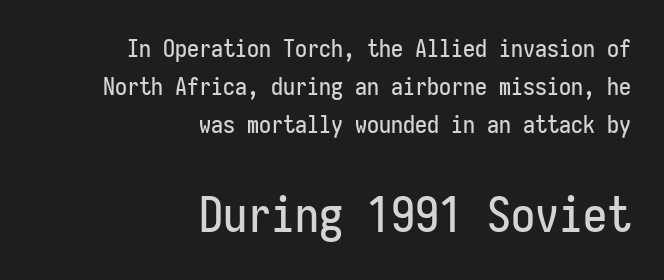
{"serif": "no", "italic": "no", "width": "condensed", "stroke_contrast": "low", "x_height": "medium", "monospaced": "yes", "underline": "no", "align": "right", "line_spacing": "normal", "line_spacing_ratio": 1.58, "letter_spacing": "normal", "letter_spacing_em": 0.0, "larger_block": "second", "size_ratio": 2.0, "glyph_px": 48}
